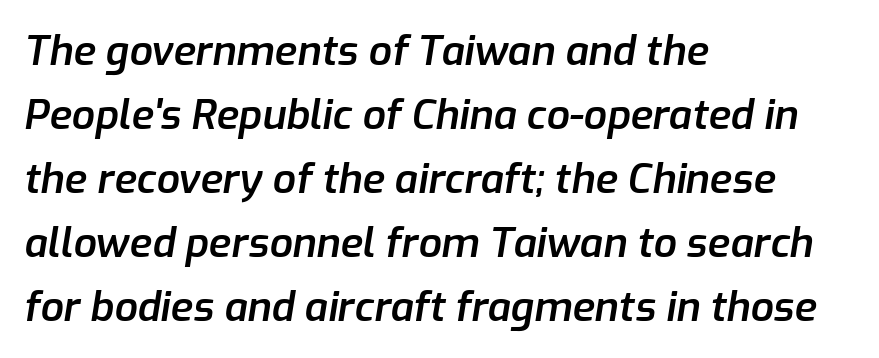
The image shows 41 px semibold type, italic (leaning right); set left-aligned, normal line spacing (1.56x), normal letter spacing, not underlined; low stroke contrast and a medium x-height.
